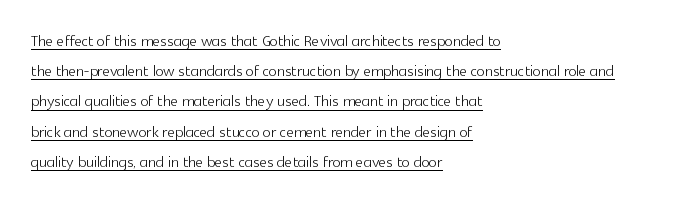
{"italic": "no", "bold": "no", "underline": "yes", "align": "left", "line_spacing": "normal", "line_spacing_ratio": 1.44, "letter_spacing": "normal", "letter_spacing_em": 0.0, "glyph_px": 21}
